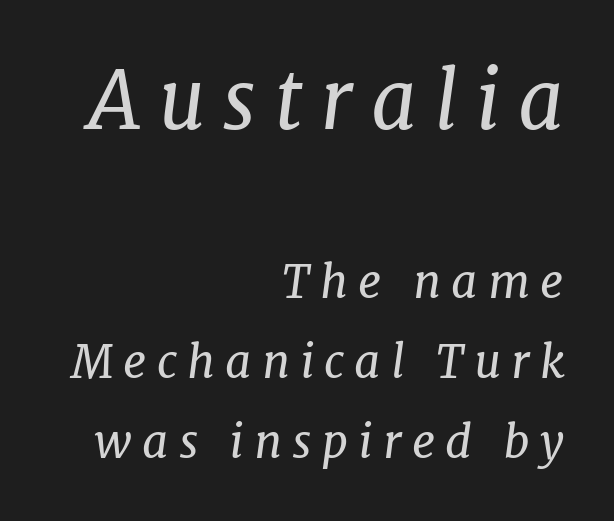
Q: Is the text bold? A: No.
Q: Is the text italic (slanted)? A: Yes, it leans right by about 7 degrees.
Q: Is the typeface a serif or a sans-serif typeface? A: Serif.
Q: Is the text underlined? A: No.
Q: How is the paragraph aligned? A: Right-aligned.
Q: Is the spacing between letters normal or unusually wide? A: Unusually wide.
Q: Which block of text is set in a larger size, the first (top) or the second (bottom)? A: The first (top) one.
Q: Width (condensed, normal, or wide)? A: Normal.
Q: Stroke contrast? A: Low.
Q: x-height? A: Medium.
Q: Monospaced? A: No.
